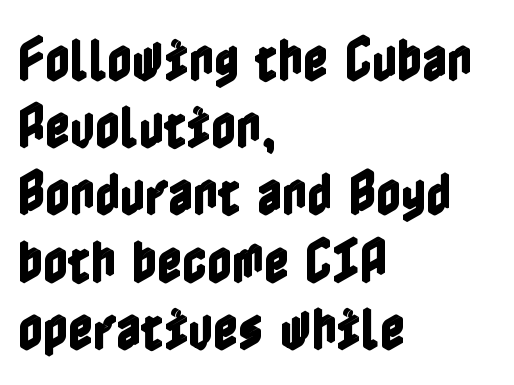
Has an underline been added? It has not. The lines sit at an ordinary, default distance from one another. Honestly, the letter spacing is just normal — you wouldn't notice it. The lettering stays uniformly vertical, giving the passage a roman look. Line starts are locked; line ends wander.
